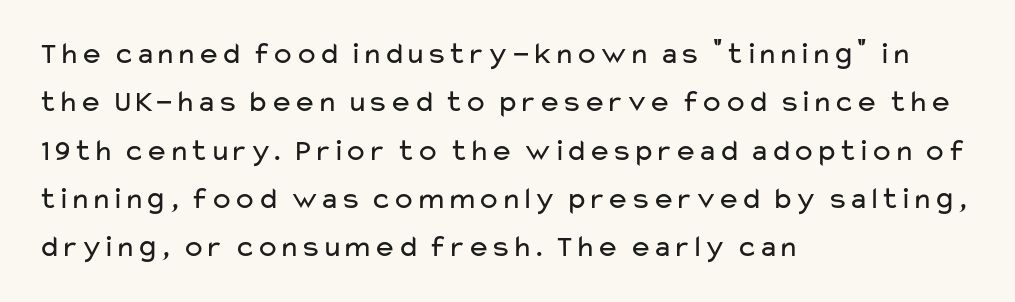
{"serif": "no", "italic": "no", "bold": "no", "weight": "regular", "width": "wide", "stroke_contrast": "low", "x_height": "medium", "monospaced": "no", "underline": "no", "align": "left", "line_spacing": "normal", "line_spacing_ratio": 1.56, "letter_spacing": "normal", "letter_spacing_em": 0.0, "glyph_px": 31}
